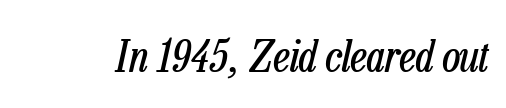
Q: Is the text bold? A: No.
Q: Is the text italic (slanted)? A: Yes, it leans right by about 13 degrees.
Q: Is the text underlined? A: No.
Q: Is the spacing between letters normal or unusually wide? A: Normal.
Q: Width (condensed, normal, or wide)? A: Condensed.
Q: Stroke contrast? A: Low.
Q: x-height? A: Medium.
Q: Monospaced? A: No.
